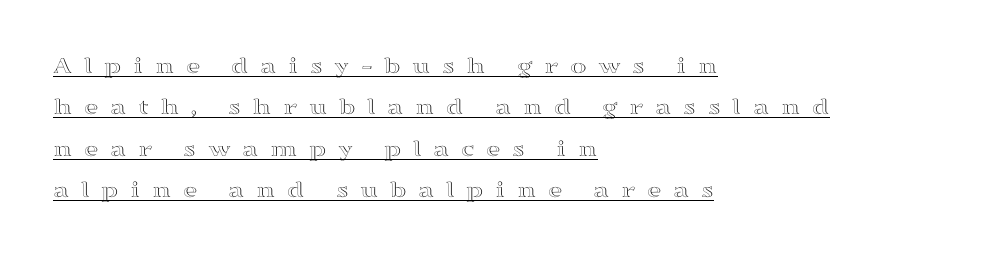
{"italic": "no", "underline": "yes", "align": "left", "line_spacing": "normal", "line_spacing_ratio": 1.66, "letter_spacing": "wide", "letter_spacing_em": 0.46, "glyph_px": 25}
